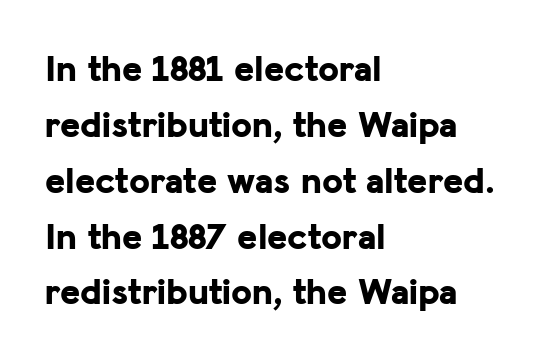
The rows are spaced the way most documents space them. If you drew a line through each stem, it would be perfectly vertical. Nothing unusual about the tracking: characters are spaced as the font intends. Is this a fixed-width face? No — the glyphs have proportional, varying widths.
